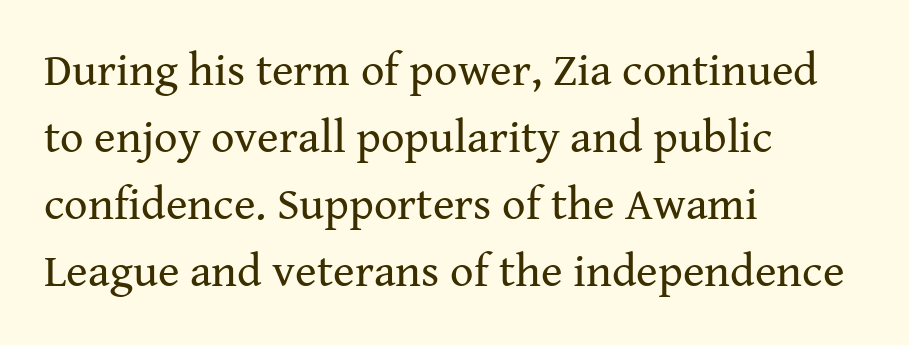
Q: Is the text bold? A: No.
Q: Is the text italic (slanted)? A: No, it is upright.
Q: Is the typeface a serif or a sans-serif typeface? A: Serif.
Q: Is the text underlined? A: No.
Q: How is the paragraph aligned? A: Left-aligned.
Q: Is the spacing between letters normal or unusually wide? A: Normal.
Q: Is the spacing between lines tight, normal or loose? A: Normal.
Q: Width (condensed, normal, or wide)? A: Normal.
Q: Stroke contrast? A: Medium.
Q: x-height? A: Medium.
Q: Monospaced? A: No.
